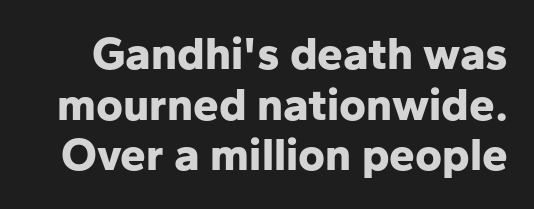
{"serif": "no", "italic": "no", "bold": "yes", "weight": "bold", "width": "normal", "stroke_contrast": "low", "x_height": "medium", "monospaced": "no", "underline": "no", "line_spacing": "tight", "line_spacing_ratio": 1.1, "letter_spacing": "normal", "letter_spacing_em": 0.0, "glyph_px": 46}
